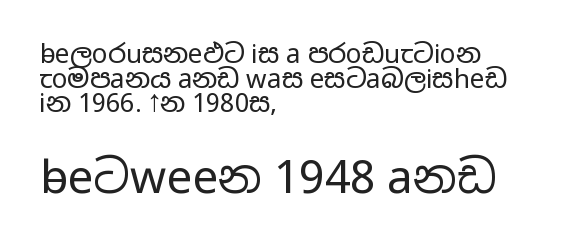
Q: Is the text bold? A: No.
Q: Is the text italic (slanted)? A: No, it is upright.
Q: Is the typeface a serif or a sans-serif typeface? A: Sans-serif.
Q: Is the text underlined? A: No.
Q: How is the paragraph aligned? A: Left-aligned.
Q: Is the spacing between letters normal or unusually wide? A: Normal.
Q: Is the spacing between lines tight, normal or loose? A: Tight.
Q: Which block of text is set in a larger size, the first (top) or the second (bottom)? A: The second (bottom) one.
Q: Width (condensed, normal, or wide)? A: Wide.
Q: Stroke contrast? A: Low.
Q: x-height? A: Medium.
Q: Monospaced? A: No.
